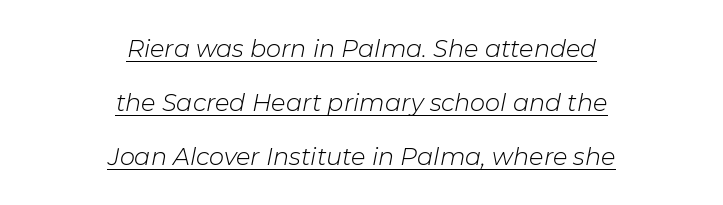
Compared with a flush-left layout, this one balances lines on the center instead. The letterforms sit at book weight or below. Baseline-to-baseline distance is far greater than the letter height. Short note: letters normally spaced.
